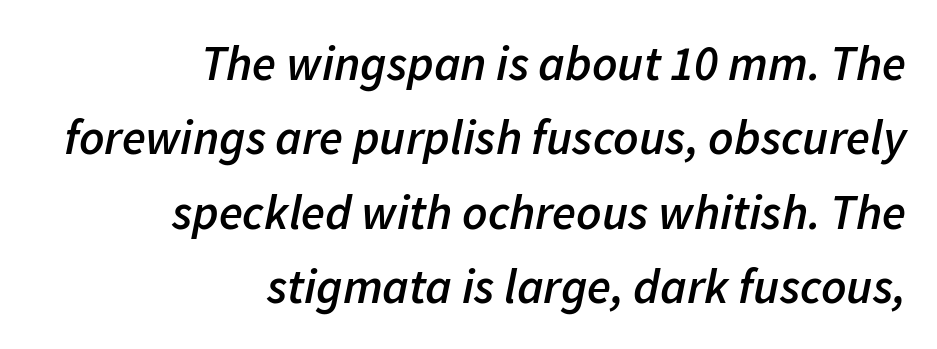
{"italic": "yes", "lean": "right", "slant_degrees": 11, "bold": "semi", "weight": "semibold", "width": "normal", "stroke_contrast": "low", "x_height": "medium", "monospaced": "no", "underline": "no", "align": "right", "line_spacing": "normal", "line_spacing_ratio": 1.52, "letter_spacing": "normal", "letter_spacing_em": 0.0, "glyph_px": 49}
